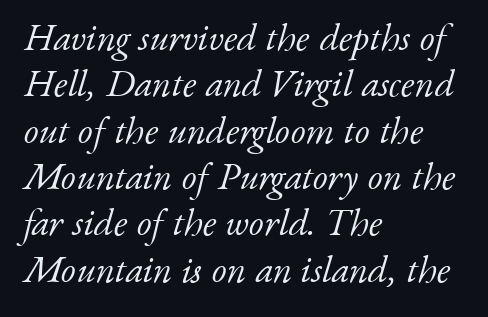
Reading down the block, your eye returns to a fixed left position each line. Any mark beneath the type? The region is blank. Letters have the restrained weight of plain body copy at most. The rendering uses natural spacing where letterforms have individual widths.
